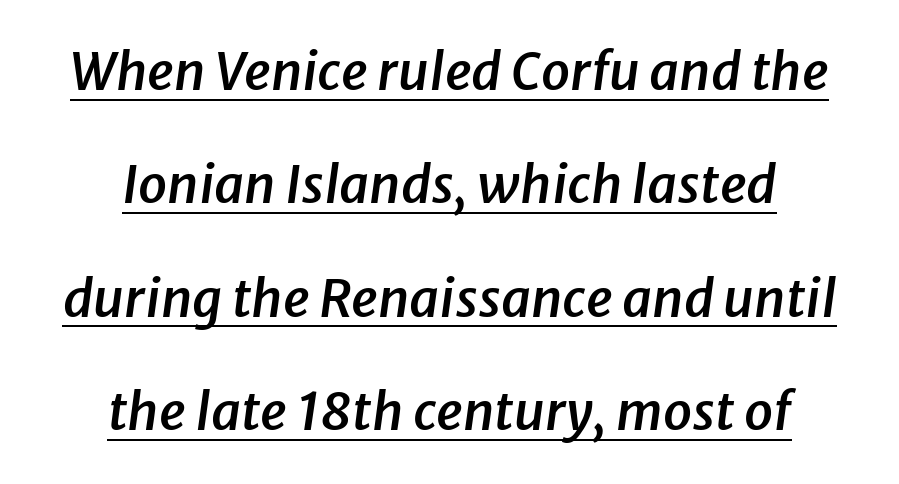
Q: Is the text bold? A: Semi-bold.
Q: Is the text italic (slanted)? A: Yes, it leans right by about 8 degrees.
Q: Is the text underlined? A: Yes.
Q: How is the paragraph aligned? A: Centered.
Q: Is the spacing between letters normal or unusually wide? A: Normal.
Q: Is the spacing between lines tight, normal or loose? A: Loose.
Q: Width (condensed, normal, or wide)? A: Normal.
Q: Stroke contrast? A: Low.
Q: x-height? A: Medium.
Q: Monospaced? A: No.
